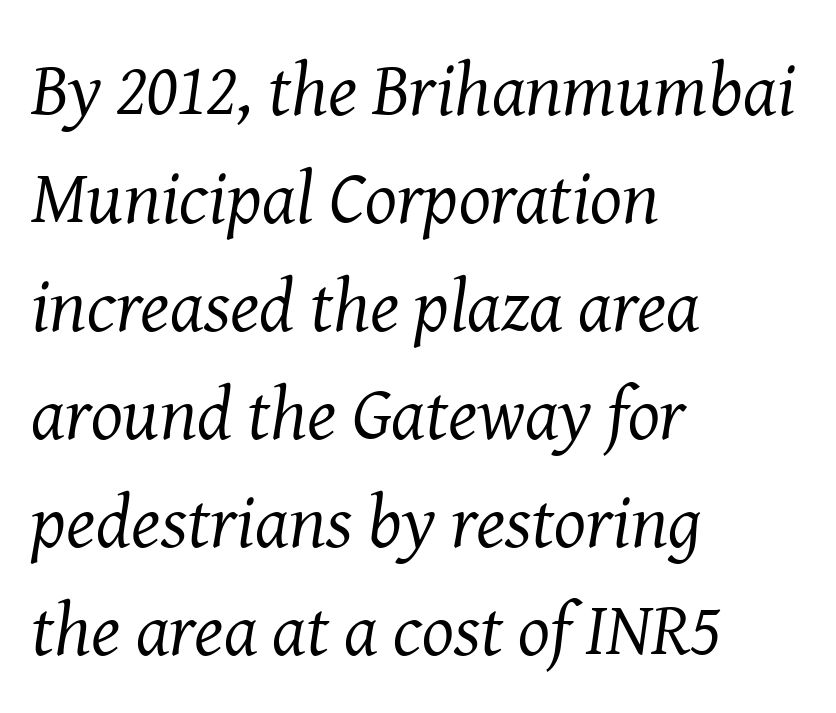
Q: Is the text bold? A: No.
Q: Is the text italic (slanted)? A: Yes, it leans right by about 8 degrees.
Q: Is the typeface a serif or a sans-serif typeface? A: Serif.
Q: Is the text underlined? A: No.
Q: How is the paragraph aligned? A: Left-aligned.
Q: Is the spacing between letters normal or unusually wide? A: Normal.
Q: Is the spacing between lines tight, normal or loose? A: Normal.
Q: Width (condensed, normal, or wide)? A: Normal.
Q: Stroke contrast? A: Medium.
Q: x-height? A: Medium.
Q: Monospaced? A: No.
